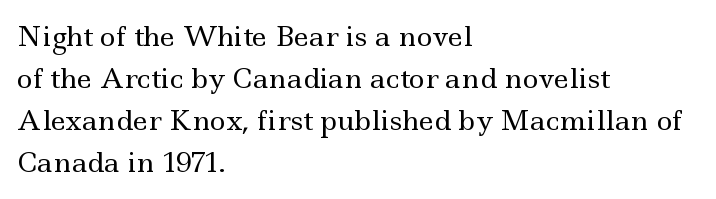
Q: Is the text bold? A: No.
Q: Is the text italic (slanted)? A: No, it is upright.
Q: Is the text underlined? A: No.
Q: How is the paragraph aligned? A: Left-aligned.
Q: Is the spacing between letters normal or unusually wide? A: Normal.
Q: Is the spacing between lines tight, normal or loose? A: Normal.
